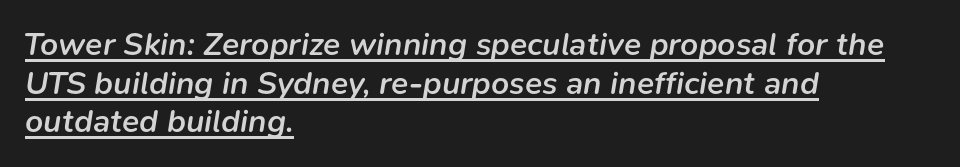
Q: Is the text bold? A: Semi-bold.
Q: Is the text italic (slanted)? A: Yes, it leans right by about 9 degrees.
Q: Is the text underlined? A: Yes.
Q: How is the paragraph aligned? A: Left-aligned.
Q: Is the spacing between letters normal or unusually wide? A: Normal.
Q: Width (condensed, normal, or wide)? A: Normal.
Q: Stroke contrast? A: Low.
Q: x-height? A: Medium.
Q: Monospaced? A: No.
